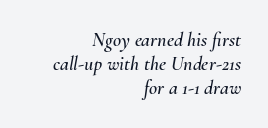
The image shows 20 px text type, italic (leaning right); set right-aligned, line spacing 1.21x, normal letter spacing, not underlined.
